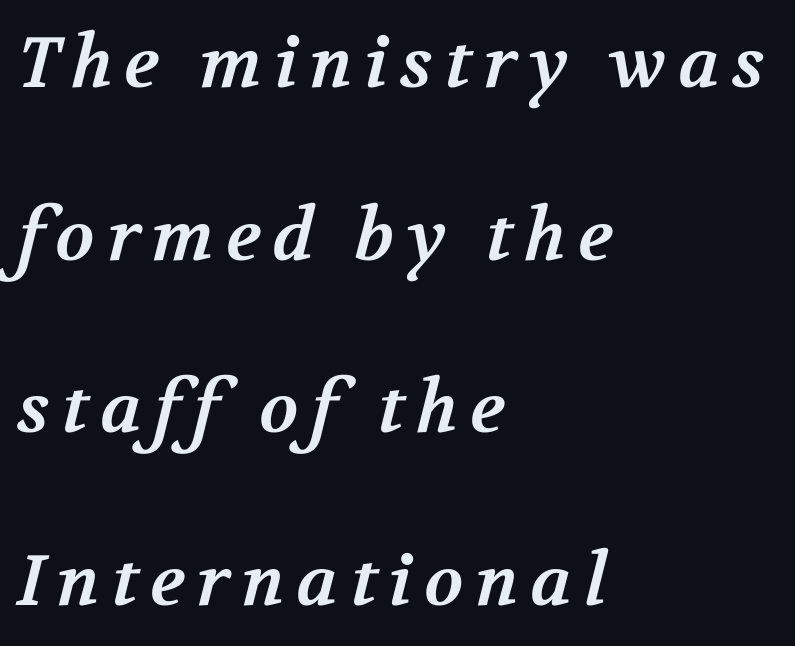
The image shows 71 px bold serif type; set left-aligned, loose line spacing (2.43x), not underlined; medium stroke contrast and a medium x-height.
